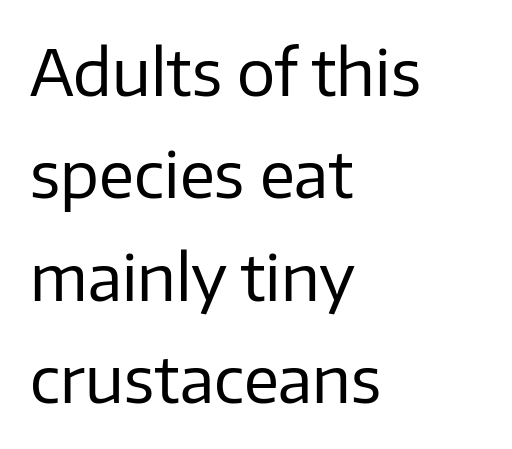
Stroke terminals: plain, sans-serif. The rendering uses natural spacing where letterforms have individual widths. The space between consecutive lines is moderate. The zone under the glyphs is completely vacant. This sample uses an upright cut, with every glyph sitting square on the baseline. Standard letterfit; no display-style spreading of the glyphs.
